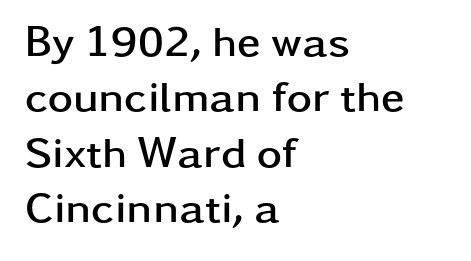
A clean baseline with only descenders dipping below it. A dark, heavy texture on the line: the type is bold. Character widths vary here, with narrow letters taking less room than wide ones. Serif or sans? Sans — the stroke terminals are bare. It's the straight-up-and-down kind of type. The rendering uses a moderate line-height, typical for paragraphs.
